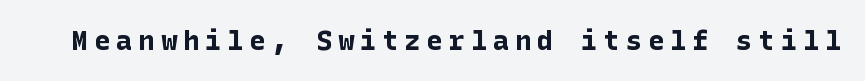
The image shows 27 px bold type, upright; set unusually wide letter spacing (+0.22 em), not underlined.
